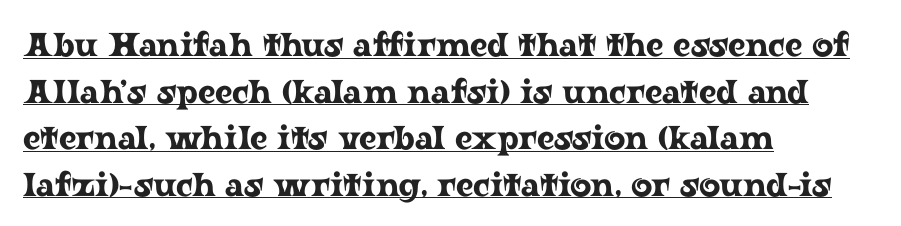
{"serif": "yes", "italic": "no", "width": "wide", "stroke_contrast": "low", "x_height": "medium", "monospaced": "no", "underline": "yes", "align": "left", "line_spacing": "normal", "line_spacing_ratio": 1.41, "letter_spacing": "normal", "letter_spacing_em": 0.0, "glyph_px": 33}
